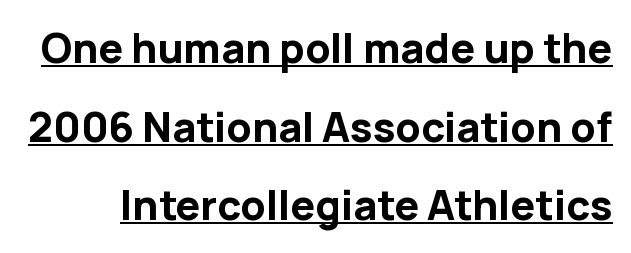
Characters remain perfectly vertical along every line. To sum up the face: it is a sans, with no serifs. Proportional: the letters do not fall into vertical columns. Summary of weight: heavy, a full bold.
